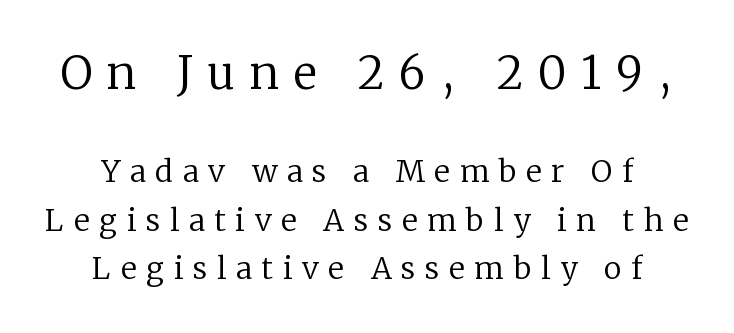
Q: Is the text bold? A: No.
Q: Is the text italic (slanted)? A: No, it is upright.
Q: Is the typeface a serif or a sans-serif typeface? A: Serif.
Q: Is the text underlined? A: No.
Q: How is the paragraph aligned? A: Centered.
Q: Is the spacing between letters normal or unusually wide? A: Unusually wide.
Q: Is the spacing between lines tight, normal or loose? A: Normal.
Q: Which block of text is set in a larger size, the first (top) or the second (bottom)? A: The first (top) one.
Q: Width (condensed, normal, or wide)? A: Normal.
Q: Stroke contrast? A: Low.
Q: x-height? A: Medium.
Q: Monospaced? A: No.
